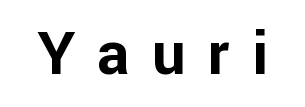
{"serif": "no", "italic": "no", "bold": "yes", "weight": "bold", "width": "normal", "stroke_contrast": "low", "x_height": "medium", "monospaced": "no", "underline": "no", "letter_spacing": "wide", "letter_spacing_em": 0.37, "glyph_px": 60}
